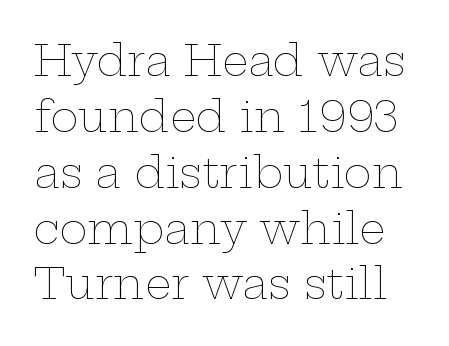
The image shows 42 px thin, wide type, upright; set normal line spacing (1.33x), normal letter spacing, not underlined; low stroke contrast and a medium x-height.
